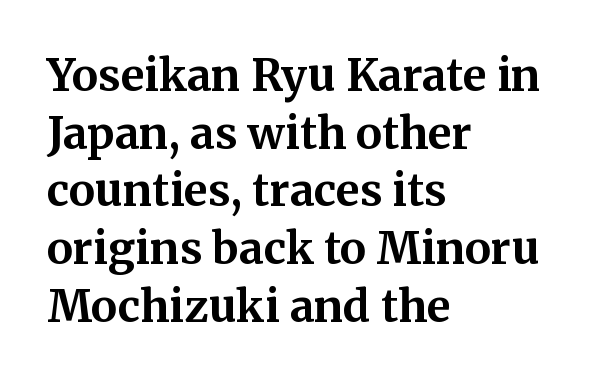
Q: Is the text bold? A: Yes.
Q: Is the text italic (slanted)? A: No, it is upright.
Q: Is the typeface a serif or a sans-serif typeface? A: Serif.
Q: Is the text underlined? A: No.
Q: How is the paragraph aligned? A: Left-aligned.
Q: Is the spacing between letters normal or unusually wide? A: Normal.
Q: Is the spacing between lines tight, normal or loose? A: Normal.
Q: Width (condensed, normal, or wide)? A: Normal.
Q: Stroke contrast? A: Medium.
Q: x-height? A: Medium.
Q: Monospaced? A: No.
